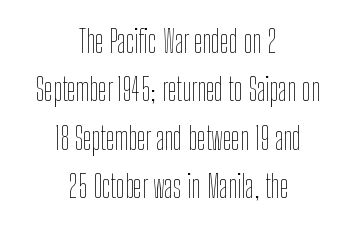
Q: Is the text bold? A: No.
Q: Is the text italic (slanted)? A: No, it is upright.
Q: Is the text underlined? A: No.
Q: How is the paragraph aligned? A: Centered.
Q: Is the spacing between letters normal or unusually wide? A: Normal.
Q: Is the spacing between lines tight, normal or loose? A: Normal.
Q: Width (condensed, normal, or wide)? A: Condensed.
Q: Stroke contrast? A: Low.
Q: x-height? A: Medium.
Q: Monospaced? A: No.
